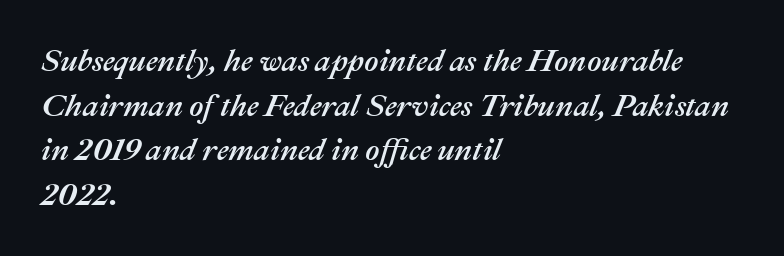
{"italic": "yes", "lean": "right", "slant_degrees": 22, "width": "normal", "stroke_contrast": "medium", "x_height": "medium", "monospaced": "no", "underline": "no", "align": "left", "line_spacing": "normal", "line_spacing_ratio": 1.44, "letter_spacing": "normal", "letter_spacing_em": 0.0, "glyph_px": 31}
